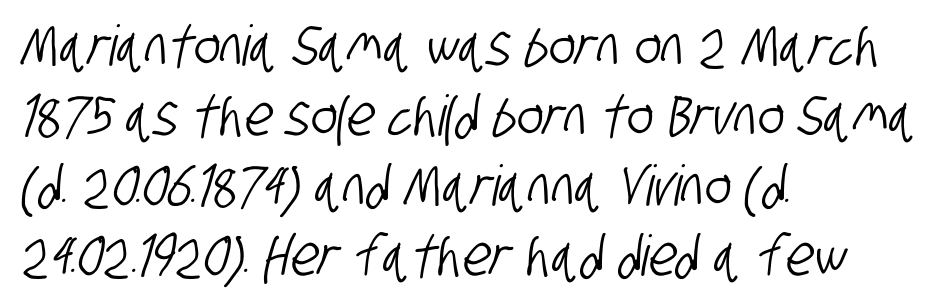
{"serif": "no", "width": "condensed", "stroke_contrast": "low", "x_height": "large", "monospaced": "no", "underline": "no", "align": "left", "line_spacing": "normal", "line_spacing_ratio": 1.25, "letter_spacing": "normal", "letter_spacing_em": 0.0, "glyph_px": 56}
